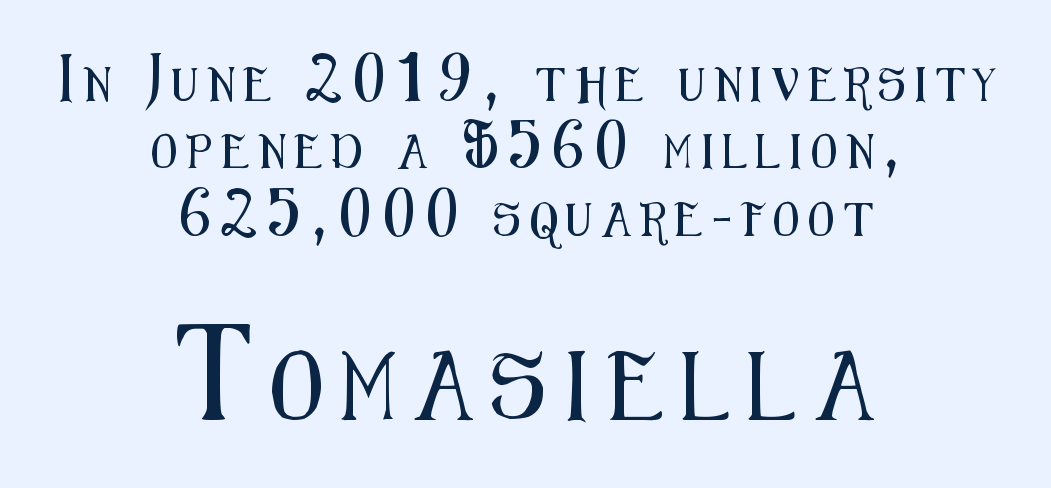
The leading is generous, giving the passage an open texture. Varying glyph widths throughout — classic text-font behaviour. Small over large — that's the arrangement of the two blocks here. This rendering uses center alignment, leaving both contours irregular but symmetric.
